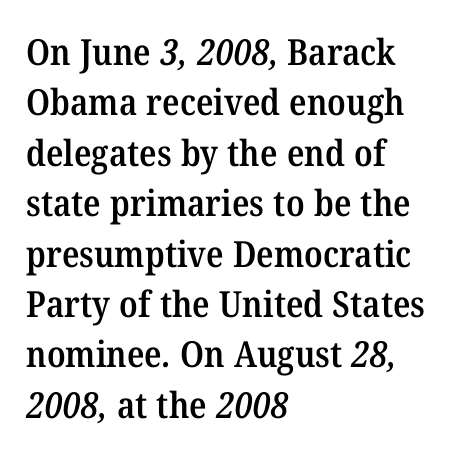
The image shows 36 px semibold serif type; set left-aligned, normal line spacing (1.4x), normal letter spacing, not underlined; medium stroke contrast and a medium x-height.
